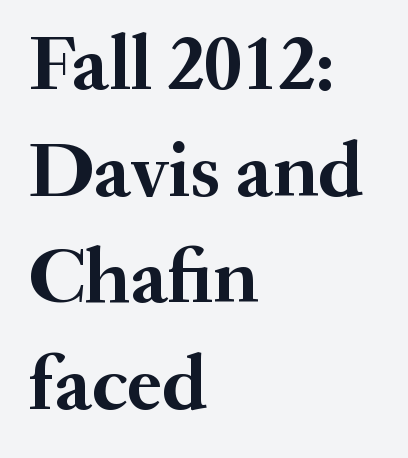
{"serif": "yes", "italic": "no", "bold": "yes", "weight": "semibold", "width": "normal", "stroke_contrast": "medium", "x_height": "small", "monospaced": "no", "underline": "no", "align": "left", "line_spacing": "normal", "line_spacing_ratio": 1.35, "letter_spacing": "normal", "letter_spacing_em": 0.0, "glyph_px": 79}
